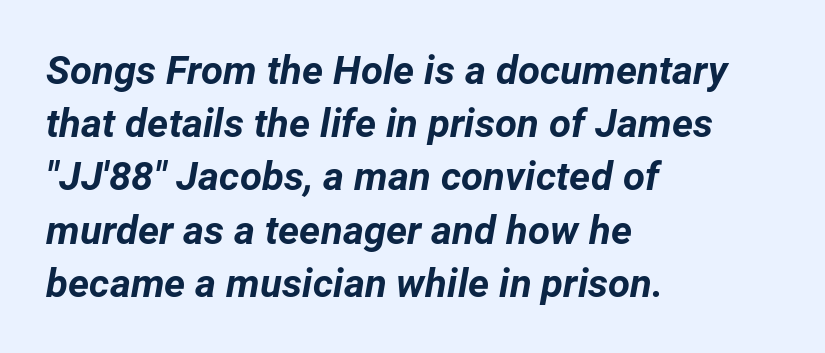
The image shows 40 px bold type, italic (leaning right); set left-aligned, normal line spacing (1.33x), normal letter spacing, not underlined; low stroke contrast and a medium x-height.
